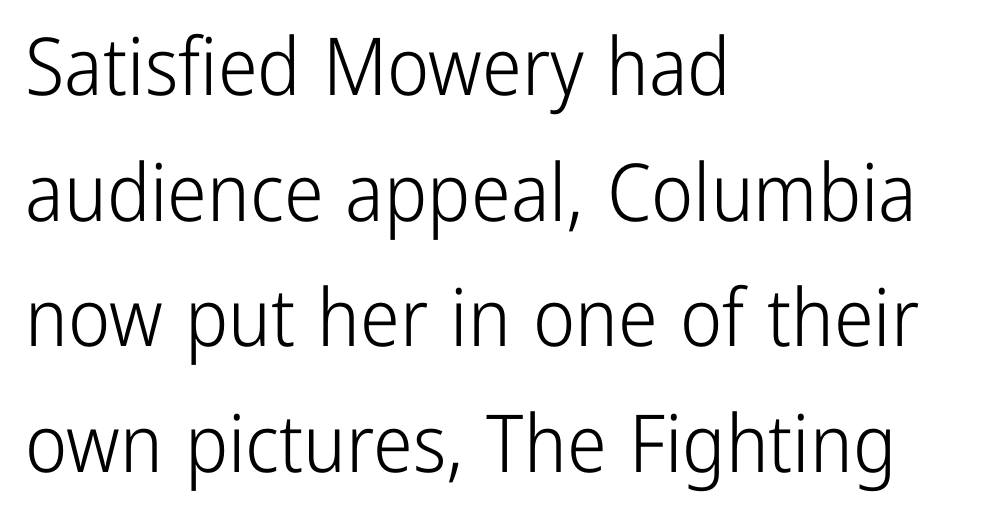
The image shows 80 px light, condensed sans-serif type, upright; set left-aligned, normal line spacing (1.57x), normal letter spacing, not underlined; low stroke contrast and a medium x-height.
